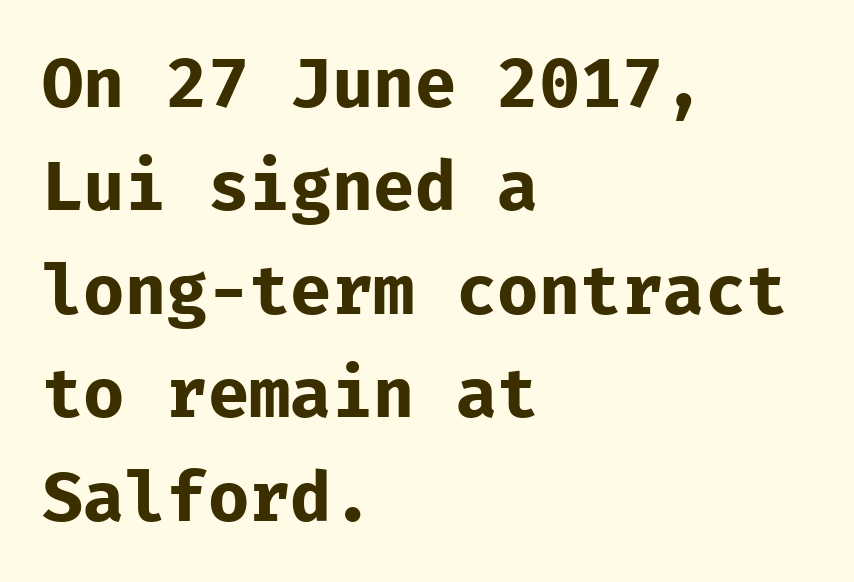
Q: Is the text bold? A: Yes.
Q: Is the text italic (slanted)? A: No, it is upright.
Q: Is the typeface a serif or a sans-serif typeface? A: Sans-serif.
Q: Is the text underlined? A: No.
Q: How is the paragraph aligned? A: Left-aligned.
Q: Is the spacing between letters normal or unusually wide? A: Normal.
Q: Is the spacing between lines tight, normal or loose? A: Normal.
Q: Width (condensed, normal, or wide)? A: Normal.
Q: Stroke contrast? A: Low.
Q: x-height? A: Medium.
Q: Monospaced? A: Yes.
